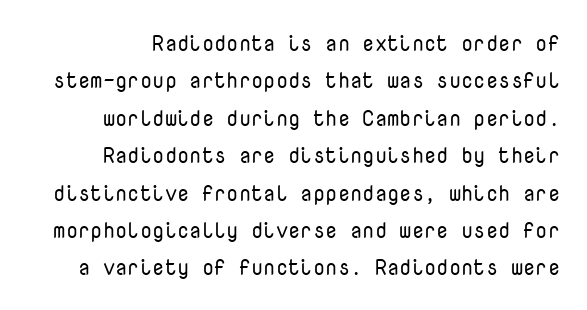
{"italic": "no", "bold": "no", "underline": "no", "line_spacing": "normal", "line_spacing_ratio": 1.7, "letter_spacing": "normal", "letter_spacing_em": 0.0, "glyph_px": 22}
